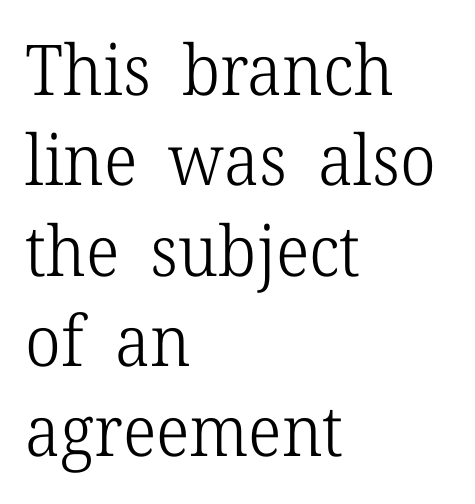
The image shows 70 px light serif type, upright; set left-aligned, normal line spacing (1.29x), normal letter spacing, not underlined; low stroke contrast and a medium x-height.
